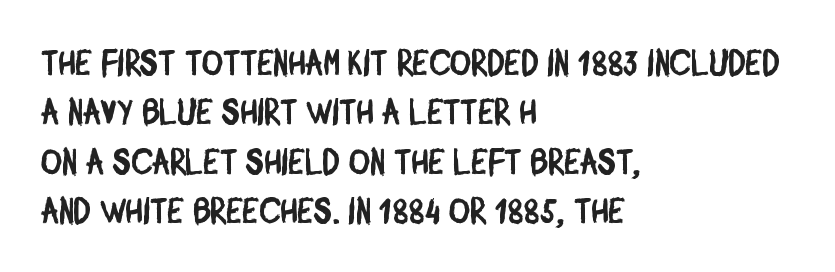
In terms of letterform style, serifs are entirely absent. A typesetter would call this proportional, since set widths differ per character. How are the letters spaced? Ordinarily, with no added tracking. Typeset ragged right — the left edge is the straight one. A clean baseline with only descenders dipping below it. Rows of type keep a routine distance in the vertical direction.
